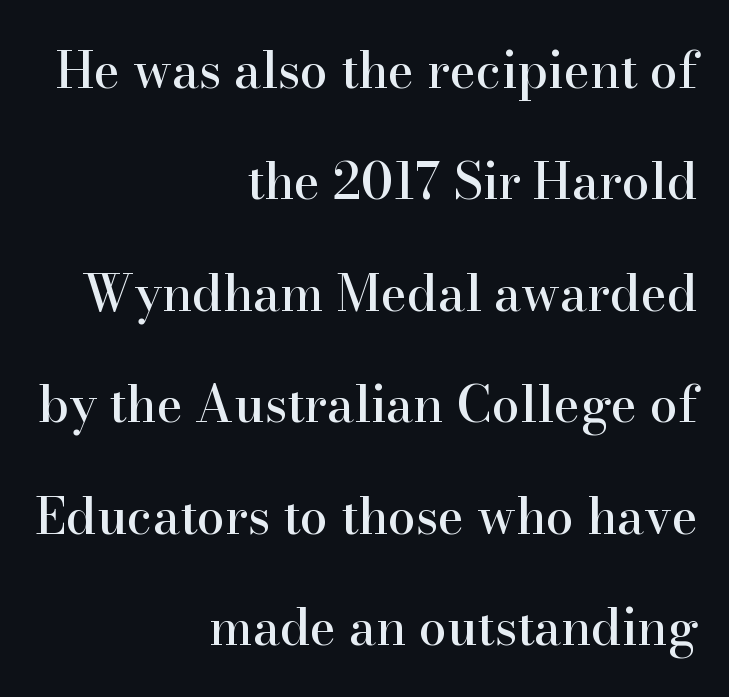
Q: Is the text italic (slanted)? A: No, it is upright.
Q: Is the typeface a serif or a sans-serif typeface? A: Serif.
Q: Is the text underlined? A: No.
Q: How is the paragraph aligned? A: Right-aligned.
Q: Is the spacing between letters normal or unusually wide? A: Normal.
Q: Is the spacing between lines tight, normal or loose? A: Loose.
Q: Width (condensed, normal, or wide)? A: Normal.
Q: Stroke contrast? A: High.
Q: x-height? A: Small.
Q: Monospaced? A: No.
